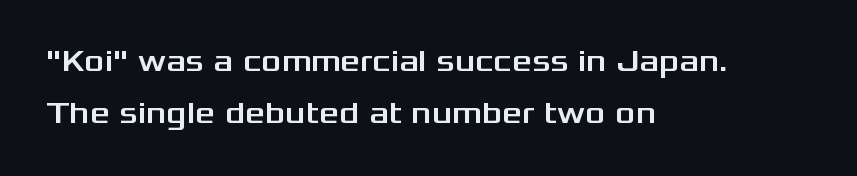
This sample keeps an unexceptional amount of space between lines. The face used here is proportionally spaced, like ordinary book or web type. Stroke terminals: plain, sans-serif. The baseline area is clear. You could call the tracking neutral — neither tight nor loose. Which margin do the lines hug? The left one — the right edge is uneven.
